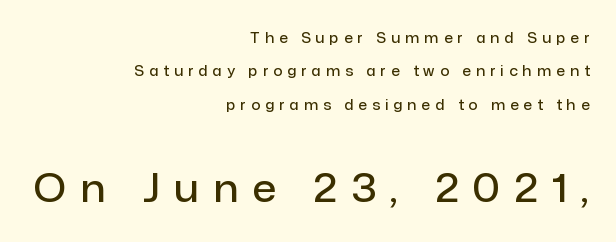
The image shows 39 px semibold sans-serif type, upright; set right-aligned, loose line spacing (2.39x), unusually wide letter spacing (+0.37 em), not underlined; the second (bottom) block is 2.79x larger; low stroke contrast and a medium x-height.
